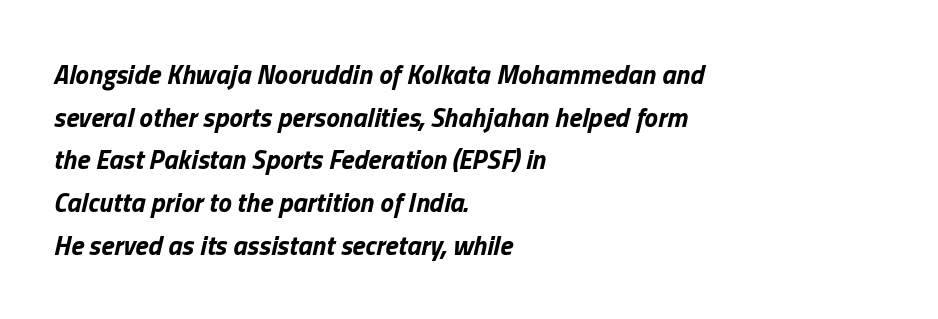
The passage is arranged the way most books set body copy — flush left. Its strokes are broad and dark, the hallmark of bold type. Yep, that's italic — everything's leaning. Normally led — the rows are evenly, conventionally spaced. Descenders hang freely into open space. The line texture is even and compact thanks to regular tracking.
